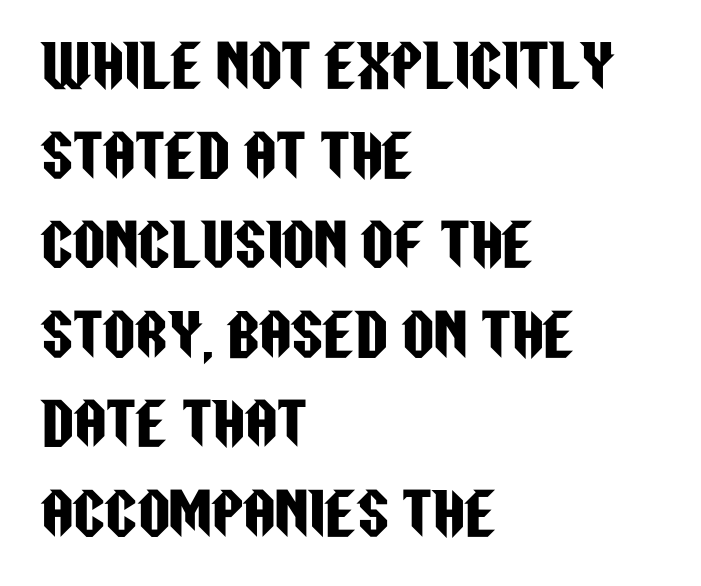
Q: Is the text italic (slanted)? A: No, it is upright.
Q: Is the typeface a serif or a sans-serif typeface? A: Sans-serif.
Q: Is the text underlined? A: No.
Q: How is the paragraph aligned? A: Left-aligned.
Q: Is the spacing between letters normal or unusually wide? A: Normal.
Q: Is the spacing between lines tight, normal or loose? A: Normal.
Q: Width (condensed, normal, or wide)? A: Condensed.
Q: Stroke contrast? A: Low.
Q: x-height? A: Large.
Q: Monospaced? A: No.
